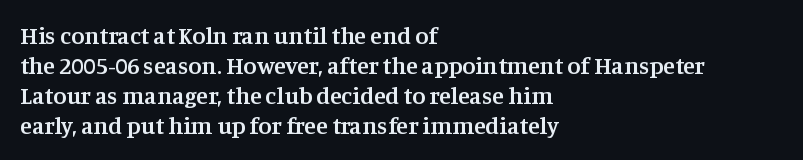
{"italic": "no", "bold": "semi", "underline": "no", "align": "left", "line_spacing": "normal", "line_spacing_ratio": 1.25, "letter_spacing": "normal", "letter_spacing_em": 0.0, "glyph_px": 24}
